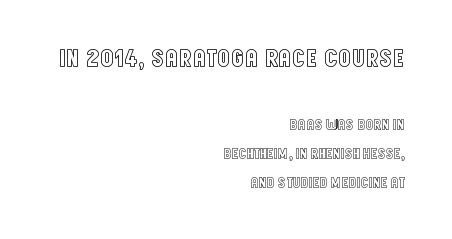
{"italic": "no", "underline": "no", "align": "right", "line_spacing": "loose", "line_spacing_ratio": 1.93, "letter_spacing": "normal", "letter_spacing_em": 0.0, "larger_block": "first", "size_ratio": 1.73, "glyph_px": 26}
